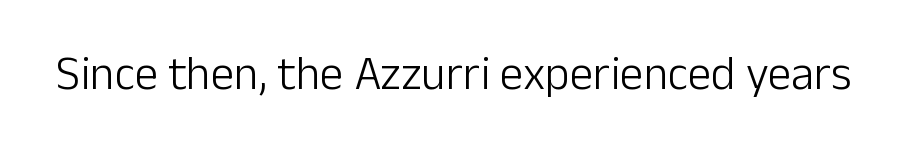
{"serif": "no", "italic": "no", "bold": "no", "weight": "light", "width": "normal", "stroke_contrast": "low", "x_height": "medium", "monospaced": "no", "underline": "no", "letter_spacing": "normal", "letter_spacing_em": 0.0, "glyph_px": 47}
